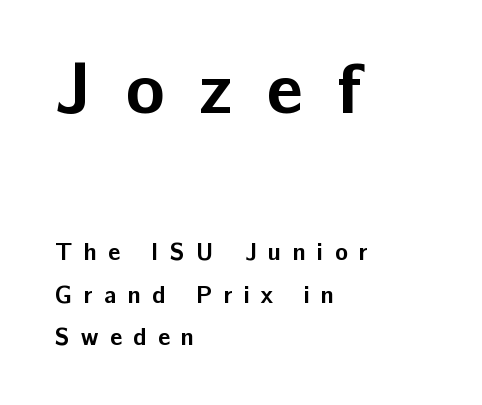
{"serif": "no", "italic": "no", "bold": "yes", "weight": "bold", "width": "normal", "stroke_contrast": "low", "x_height": "medium", "monospaced": "no", "underline": "no", "align": "left", "line_spacing_ratio": 1.77, "letter_spacing": "wide", "letter_spacing_em": 0.47, "larger_block": "first", "size_ratio": 3.0, "glyph_px": 72}
